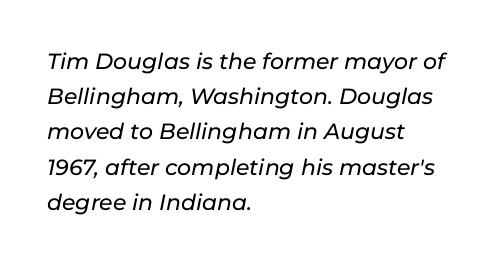
Here the glyphs are tracked normally, forming tight word shapes. Compared with typical paragraphs, the rows here are spaced about the same. Anything drawn beneath the words? Only blank space. Tall strokes in this sample are angled rather than plumb.
